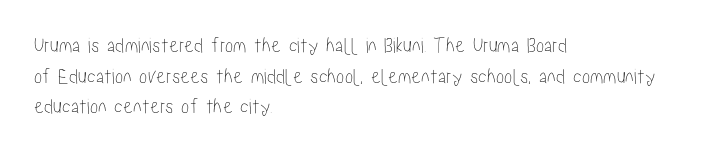
Q: Is the text italic (slanted)? A: No, it is upright.
Q: Is the text underlined? A: No.
Q: How is the paragraph aligned? A: Left-aligned.
Q: Is the spacing between letters normal or unusually wide? A: Normal.
Q: Is the spacing between lines tight, normal or loose? A: Normal.
